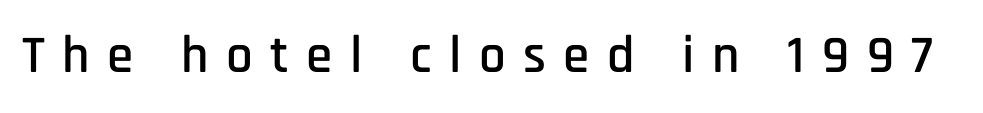
The image shows 53 px condensed sans-serif type, upright; set unusually wide letter spacing (+0.33 em), not underlined; low stroke contrast and a large x-height.
